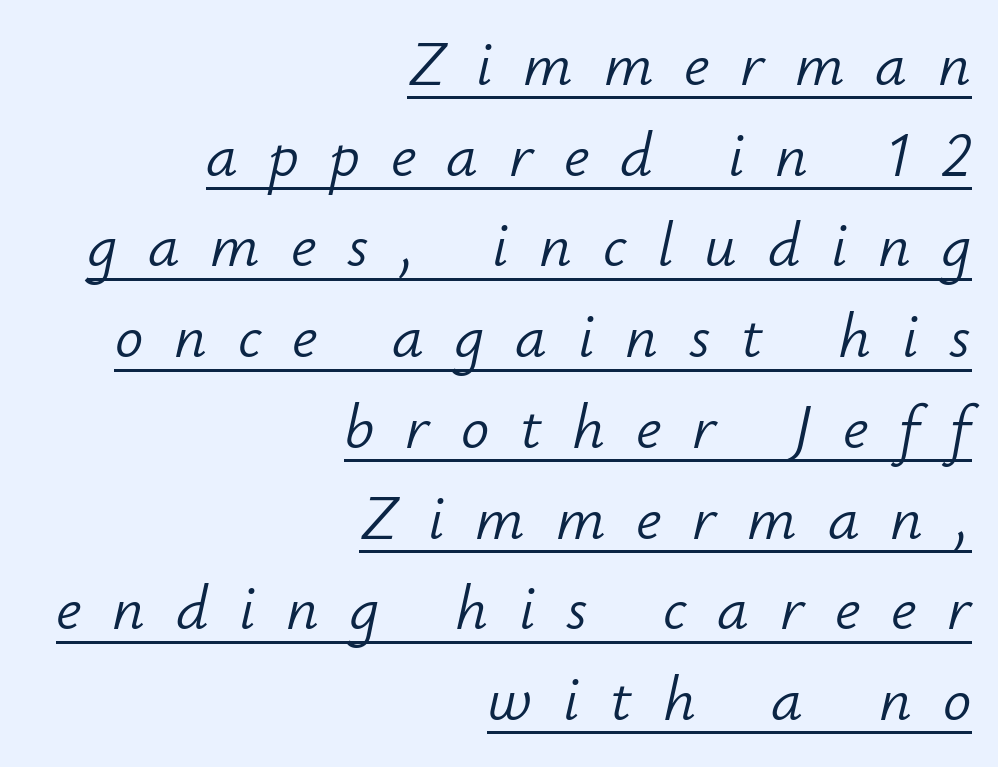
The image shows 63 px light type, italic (leaning right); set right-aligned, normal line spacing (1.44x), unusually wide letter spacing (+0.49 em), underlined; low stroke contrast and a small x-height.
